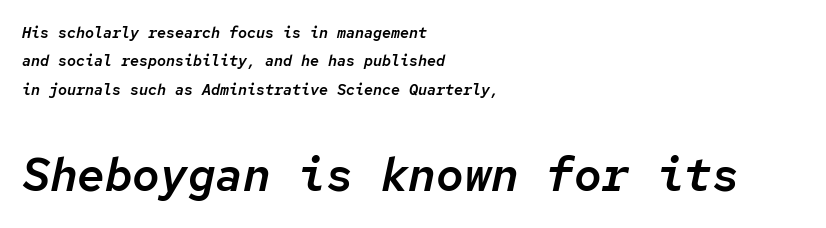
Q: Is the text italic (slanted)? A: Yes, it leans right by about 12 degrees.
Q: Is the text underlined? A: No.
Q: How is the paragraph aligned? A: Left-aligned.
Q: Is the spacing between letters normal or unusually wide? A: Normal.
Q: Which block of text is set in a larger size, the first (top) or the second (bottom)? A: The second (bottom) one.
Q: Width (condensed, normal, or wide)? A: Normal.
Q: Stroke contrast? A: Low.
Q: x-height? A: Medium.
Q: Monospaced? A: Yes.
